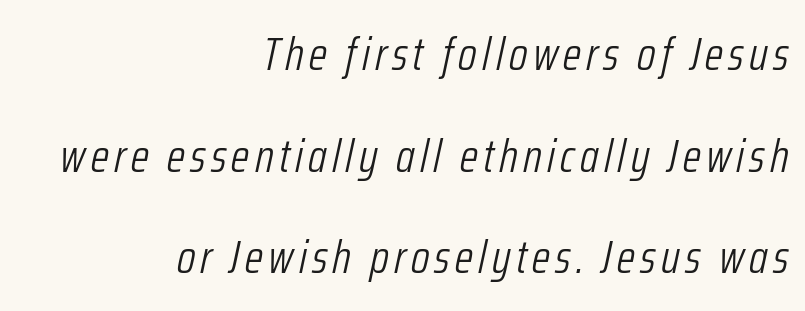
{"italic": "yes", "lean": "right", "slant_degrees": 12, "bold": "no", "weight": "light", "width": "condensed", "stroke_contrast": "low", "x_height": "medium", "monospaced": "no", "underline": "no", "align": "right", "line_spacing": "loose", "line_spacing_ratio": 2.16, "glyph_px": 47}
